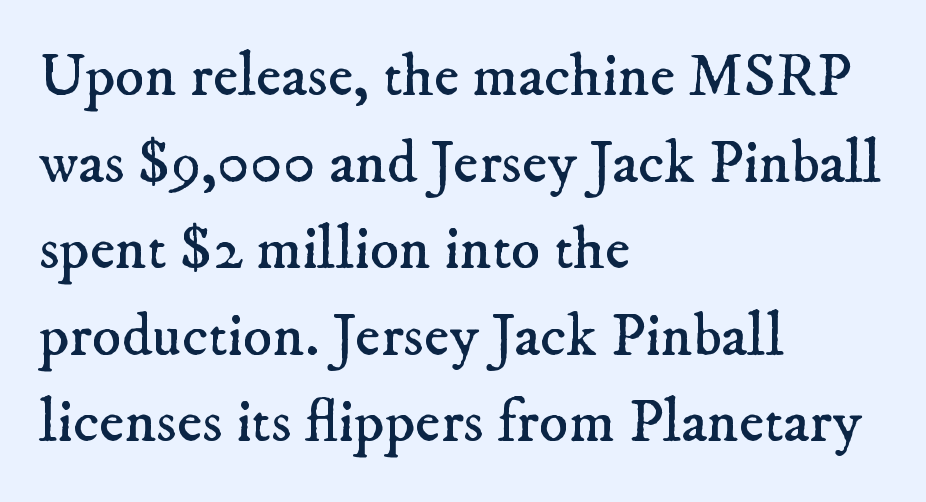
These lines are rendered in a variable-pitch font. Leading: standard. The words here are not underlined. Does the copy run flush right? No — it runs flush left. These lines keep a tight, regular rhythm from letter to letter. The passage shown is not bold in any degree.
